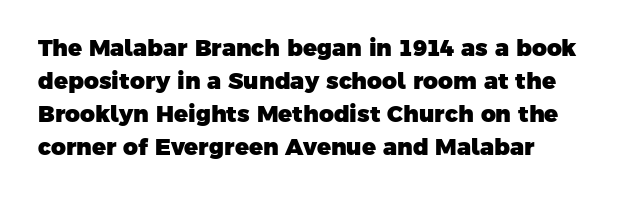
The image shows 23 px bold type; set left-aligned, normal line spacing (1.44x), normal letter spacing, not underlined.
